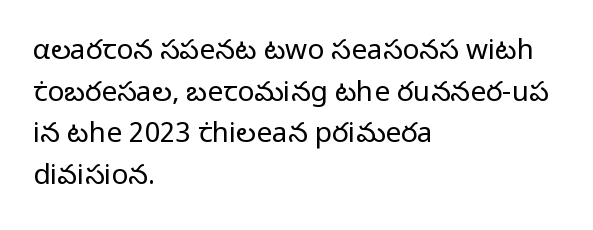
Q: Is the text bold? A: No.
Q: Is the text italic (slanted)? A: No, it is upright.
Q: Is the typeface a serif or a sans-serif typeface? A: Sans-serif.
Q: Is the text underlined? A: No.
Q: How is the paragraph aligned? A: Left-aligned.
Q: Is the spacing between letters normal or unusually wide? A: Normal.
Q: Is the spacing between lines tight, normal or loose? A: Normal.
Q: Width (condensed, normal, or wide)? A: Normal.
Q: Stroke contrast? A: Low.
Q: x-height? A: Medium.
Q: Monospaced? A: No.
